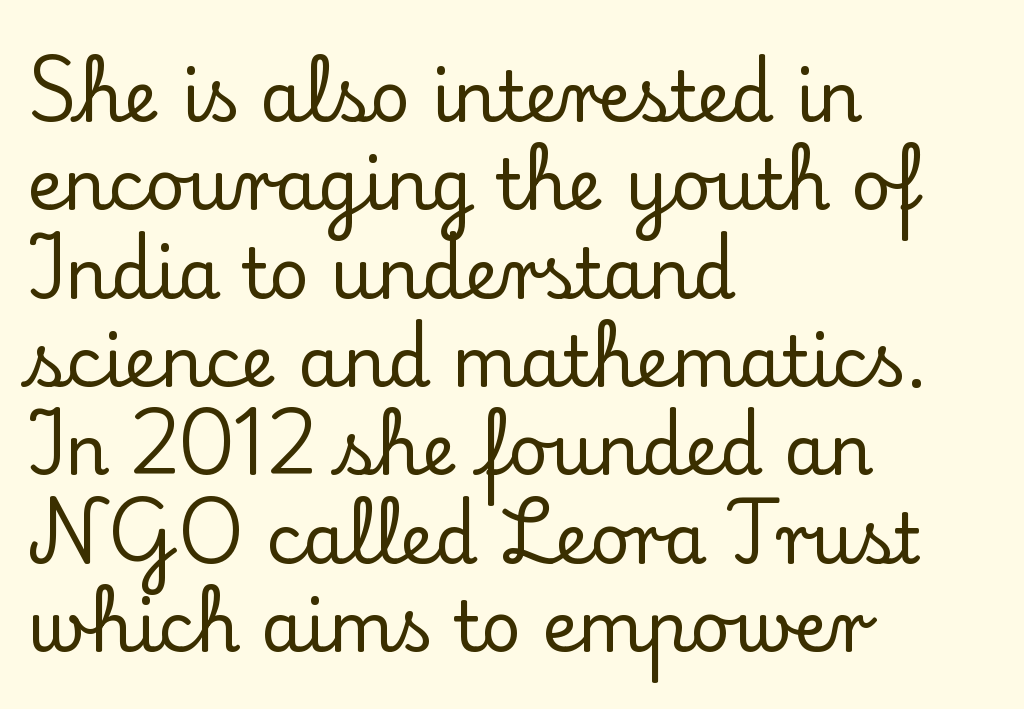
{"serif": "yes", "italic": "no", "width": "normal", "stroke_contrast": "low", "x_height": "small", "monospaced": "no", "underline": "no", "align": "left", "line_spacing": "normal", "line_spacing_ratio": 1.28, "letter_spacing": "normal", "letter_spacing_em": 0.0, "glyph_px": 69}
